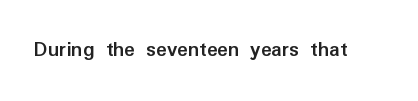
The image shows 22 px bold type, upright; set normal letter spacing, not underlined.
